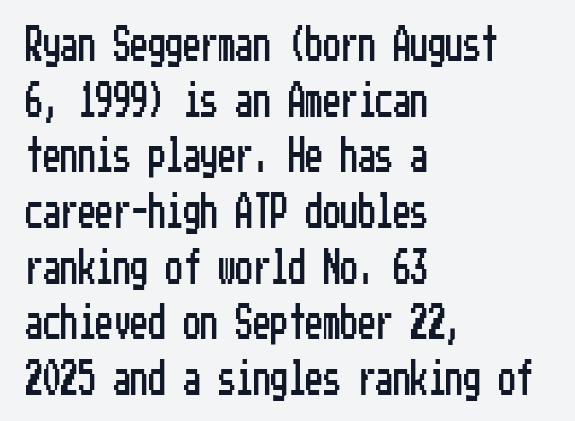
To sum up the face: it is a sans, with no serifs. The rendering keeps characters at their native spacing. Clear beneath every line of the passage. Is there any slant? The stems are plumb. The lines are quadded left.
